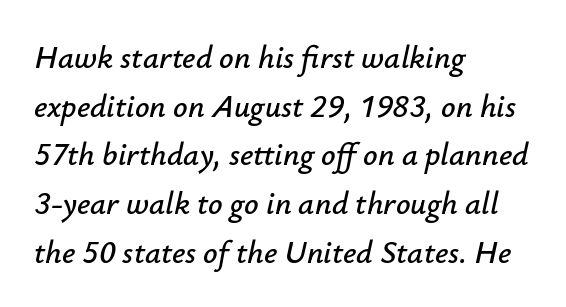
Q: Is the text italic (slanted)? A: Yes, it leans right by about 12 degrees.
Q: Is the text underlined? A: No.
Q: How is the paragraph aligned? A: Left-aligned.
Q: Is the spacing between letters normal or unusually wide? A: Normal.
Q: Is the spacing between lines tight, normal or loose? A: Normal.
Q: Width (condensed, normal, or wide)? A: Normal.
Q: Stroke contrast? A: Low.
Q: x-height? A: Small.
Q: Monospaced? A: No.
